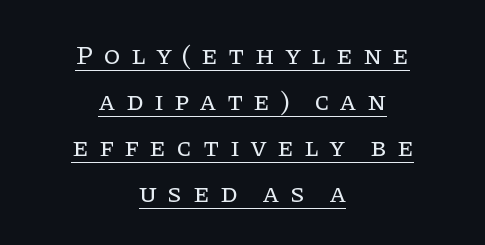
{"italic": "no", "bold": "no", "underline": "yes", "align": "center", "line_spacing": "normal", "line_spacing_ratio": 1.7, "letter_spacing": "wide", "letter_spacing_em": 0.39, "glyph_px": 27}
